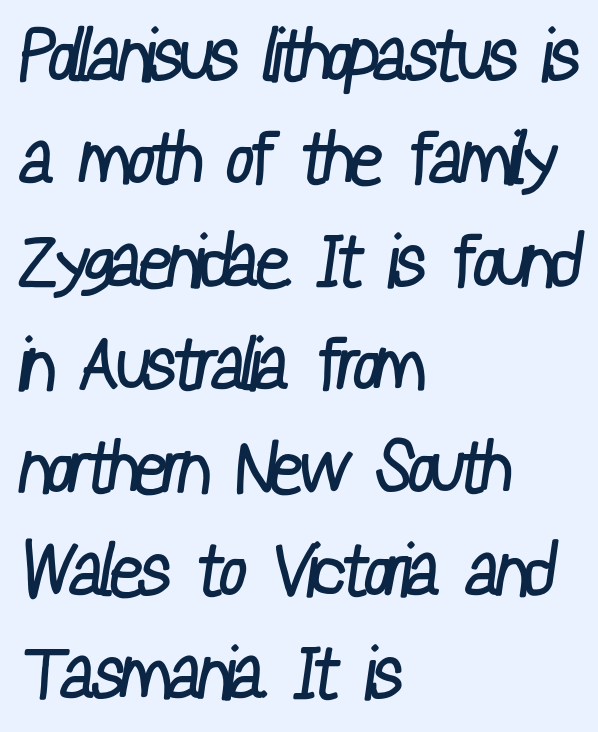
{"serif": "no", "bold": "no", "weight": "regular", "width": "condensed", "stroke_contrast": "low", "x_height": "medium", "monospaced": "no", "underline": "no", "align": "left", "line_spacing": "normal", "line_spacing_ratio": 1.41, "letter_spacing": "normal", "letter_spacing_em": 0.0, "glyph_px": 73}
